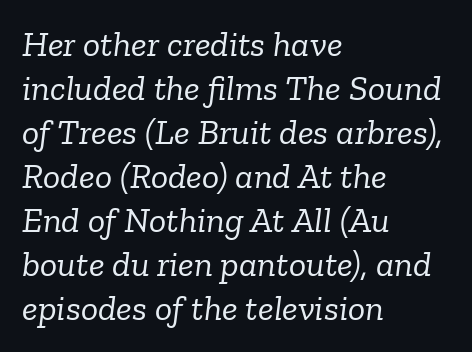
{"serif": "yes", "italic": "yes", "lean": "right", "slant_degrees": 6, "bold": "no", "weight": "light", "width": "normal", "stroke_contrast": "low", "x_height": "medium", "monospaced": "no", "underline": "no", "align": "left", "line_spacing_ratio": 1.22, "letter_spacing": "normal", "letter_spacing_em": 0.0, "glyph_px": 36}
